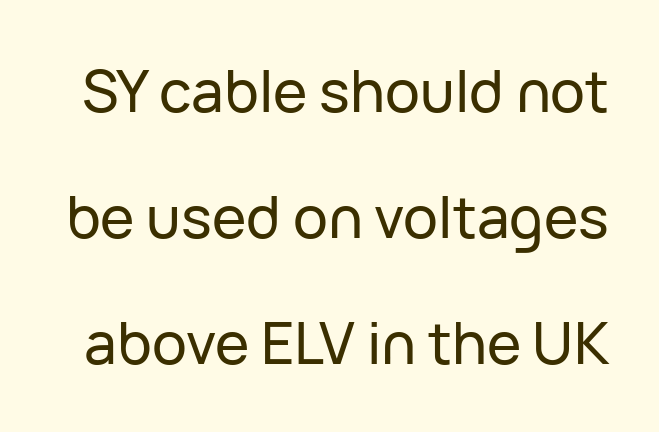
Q: Is the text italic (slanted)? A: No, it is upright.
Q: Is the typeface a serif or a sans-serif typeface? A: Sans-serif.
Q: Is the text underlined? A: No.
Q: Is the spacing between letters normal or unusually wide? A: Normal.
Q: Is the spacing between lines tight, normal or loose? A: Loose.
Q: Width (condensed, normal, or wide)? A: Normal.
Q: Stroke contrast? A: Low.
Q: x-height? A: Medium.
Q: Monospaced? A: No.
